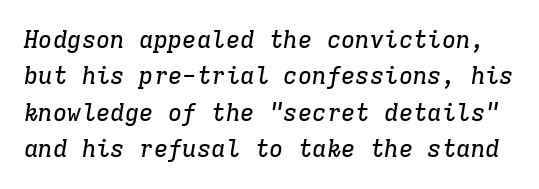
The image shows 24 px text type, italic (leaning right); set normal line spacing (1.52x), normal letter spacing, not underlined.
